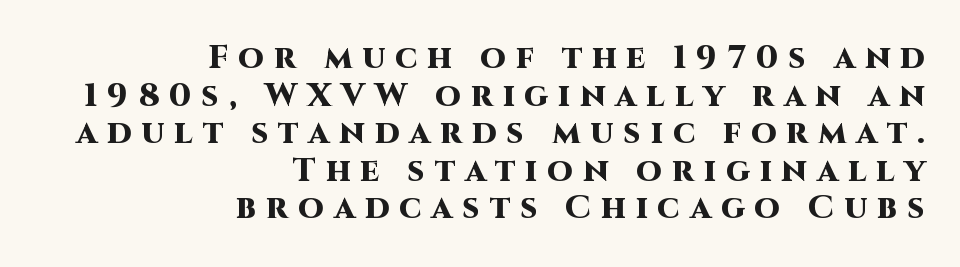
The image shows 33 px heavy sans-serif type, upright; set right-aligned, tight line spacing (1.14x), unusually wide letter spacing (+0.3 em), not underlined; high stroke contrast and a large x-height.
